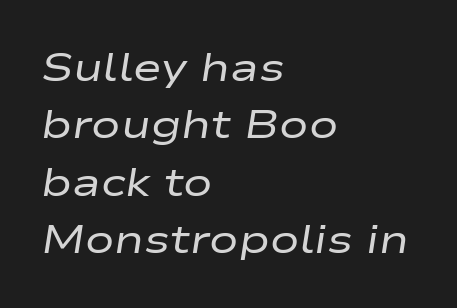
Q: Is the text bold? A: No.
Q: Is the text italic (slanted)? A: Yes, it leans right by about 9 degrees.
Q: Is the text underlined? A: No.
Q: How is the paragraph aligned? A: Left-aligned.
Q: Is the spacing between letters normal or unusually wide? A: Normal.
Q: Is the spacing between lines tight, normal or loose? A: Normal.
Q: Width (condensed, normal, or wide)? A: Wide.
Q: Stroke contrast? A: Low.
Q: x-height? A: Medium.
Q: Monospaced? A: No.
